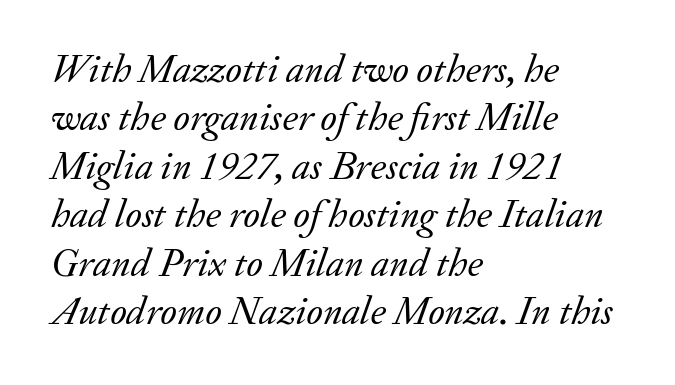
Q: Is the text bold? A: No.
Q: Is the text italic (slanted)? A: Yes, it leans right by about 20 degrees.
Q: Is the typeface a serif or a sans-serif typeface? A: Serif.
Q: Is the text underlined? A: No.
Q: How is the paragraph aligned? A: Left-aligned.
Q: Is the spacing between letters normal or unusually wide? A: Normal.
Q: Width (condensed, normal, or wide)? A: Normal.
Q: Stroke contrast? A: Low.
Q: x-height? A: Small.
Q: Monospaced? A: No.
